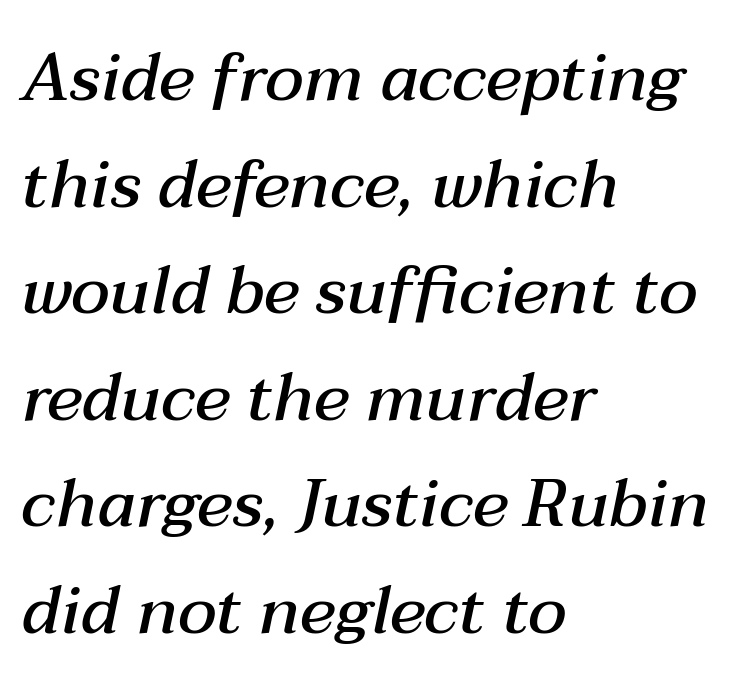
The image shows 67 px semibold type, italic (leaning right); set left-aligned, normal line spacing (1.59x), normal letter spacing, not underlined; medium stroke contrast and a medium x-height.
